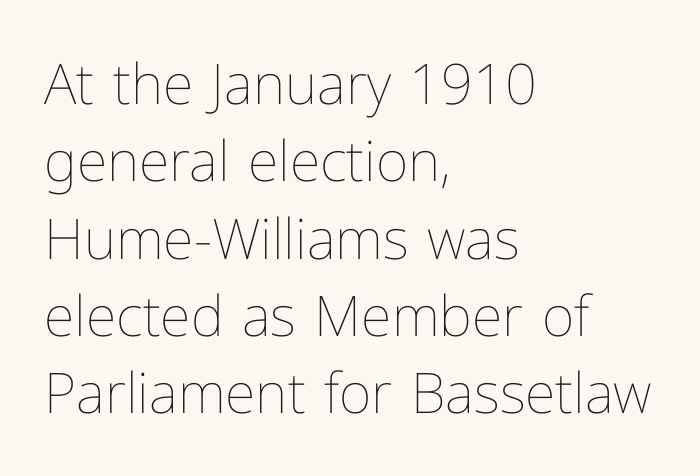
Here the glyphs are tracked normally, forming tight word shapes. Notice how the passage keeps a crisp vertical edge on the left only. You could not count columns in this text — the font is proportionally spaced. Baseline-to-baseline distance is the conventional proportion of letter height.
